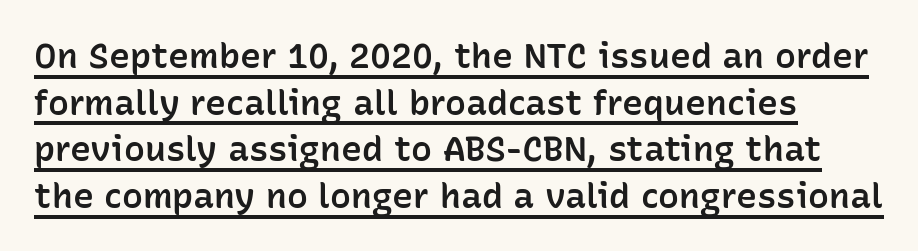
The image shows 35 px semibold sans-serif type, upright; set left-aligned, normal line spacing (1.33x), normal letter spacing, underlined; low stroke contrast and a medium x-height.
